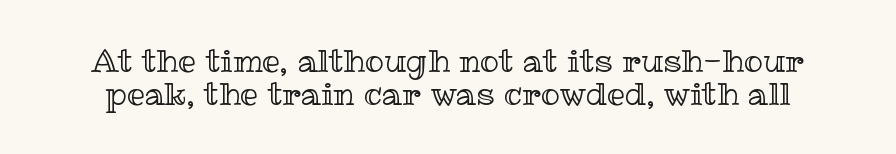
The image shows 32 px text type, upright; set tight line spacing (1.03x), normal letter spacing, not underlined; a medium x-height.
